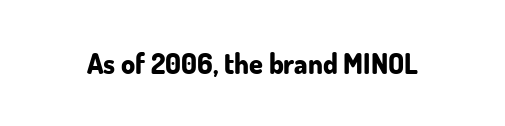
The image shows 28 px bold sans-serif type, upright; set normal letter spacing, not underlined; low stroke contrast and a small x-height.
